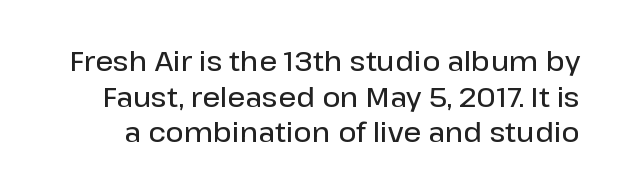
The image shows 28 px semibold sans-serif type, upright; set normal line spacing (1.27x), normal letter spacing, not underlined; low stroke contrast and a medium x-height.
